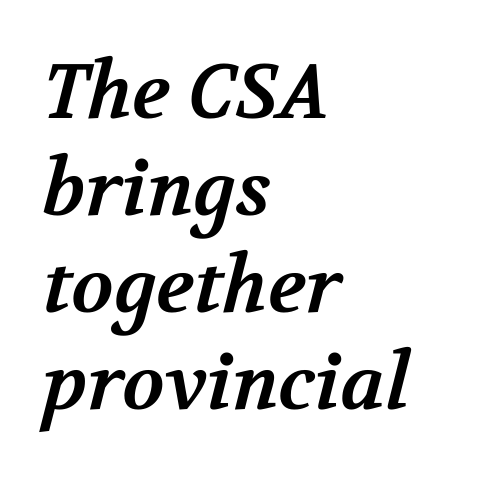
The image shows 77 px bold serif type; set left-aligned, normal line spacing (1.26x), normal letter spacing, not underlined; medium stroke contrast and a medium x-height.
